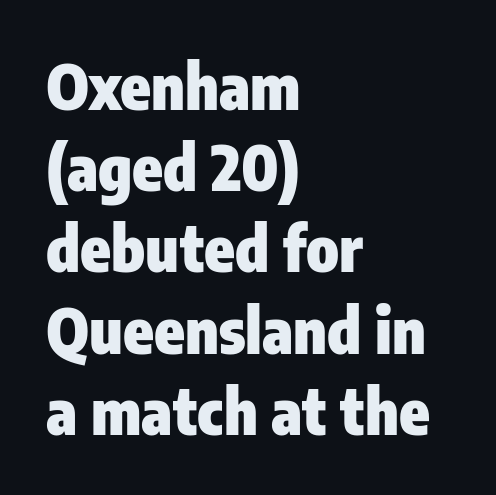
{"serif": "no", "italic": "no", "bold": "yes", "weight": "heavy", "width": "condensed", "stroke_contrast": "low", "x_height": "medium", "monospaced": "no", "underline": "no", "align": "left", "line_spacing": "normal", "line_spacing_ratio": 1.31, "letter_spacing": "normal", "letter_spacing_em": 0.0, "glyph_px": 62}
